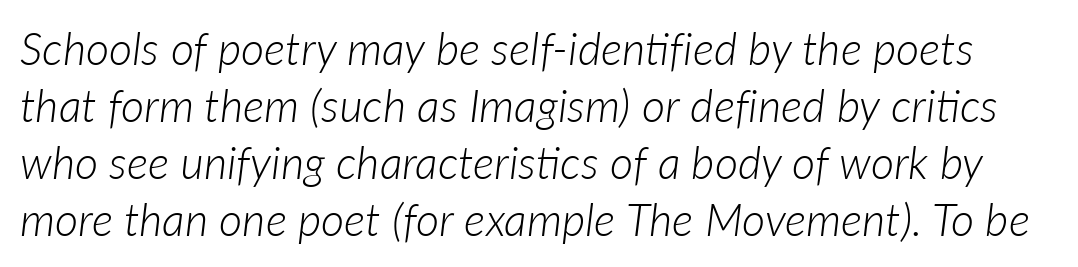
{"italic": "yes", "lean": "right", "slant_degrees": 7, "bold": "no", "weight": "light", "width": "normal", "stroke_contrast": "low", "x_height": "medium", "monospaced": "no", "underline": "no", "line_spacing": "normal", "line_spacing_ratio": 1.27, "letter_spacing": "normal", "letter_spacing_em": 0.0, "glyph_px": 45}
